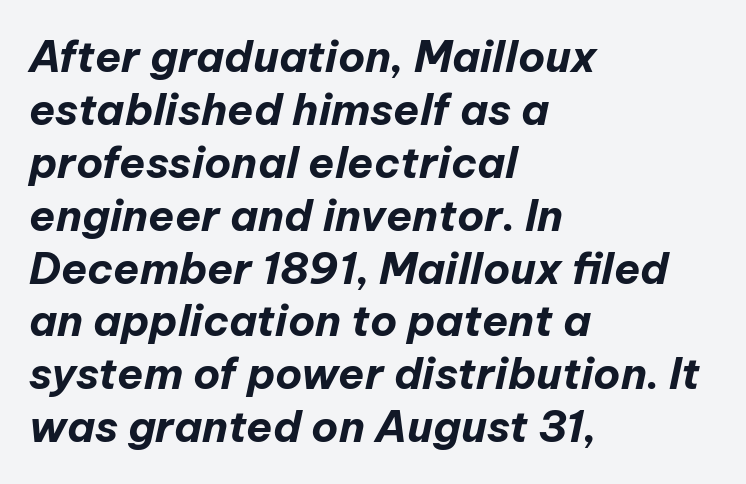
{"italic": "yes", "lean": "right", "slant_degrees": 12, "bold": "yes", "weight": "bold", "width": "normal", "stroke_contrast": "low", "x_height": "medium", "monospaced": "no", "underline": "no", "align": "left", "line_spacing_ratio": 1.23, "letter_spacing": "normal", "letter_spacing_em": 0.0, "glyph_px": 43}
